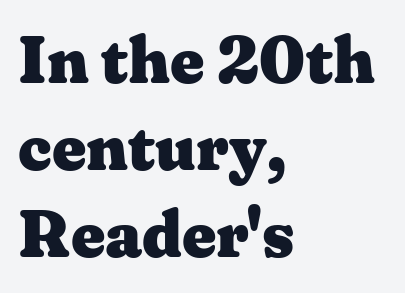
Posture: straight, roman, zero tilt. Horizontally, the lines are justified to the leading edge only. The rendering uses natural spacing where letterforms have individual widths. I'd call this a serif setting — the letters wear small feet.
